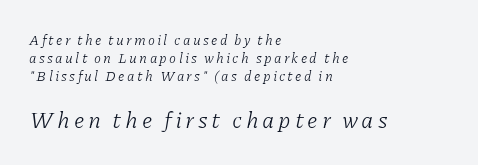
Q: Is the text bold? A: No.
Q: Is the text italic (slanted)? A: Yes, it leans right by about 11 degrees.
Q: Is the text underlined? A: No.
Q: How is the paragraph aligned? A: Left-aligned.
Q: Is the spacing between lines tight, normal or loose? A: Normal.
Q: Which block of text is set in a larger size, the first (top) or the second (bottom)? A: The second (bottom) one.
